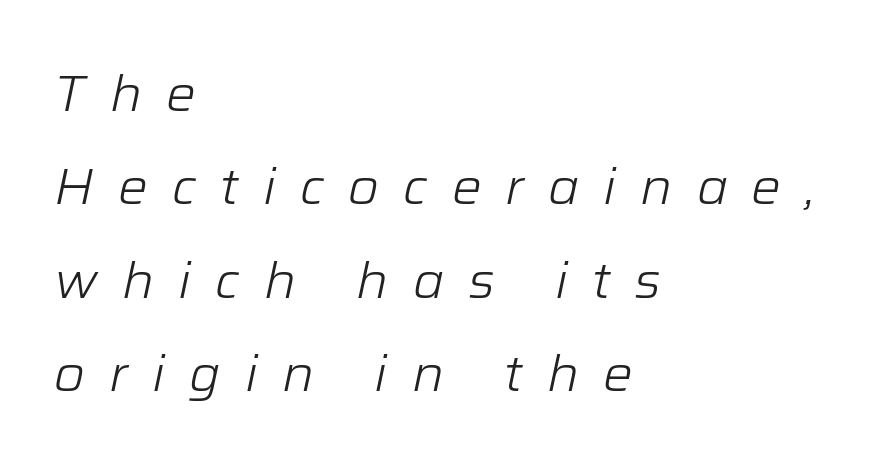
Q: Is the text bold? A: No.
Q: Is the text italic (slanted)? A: Yes, it leans right by about 12 degrees.
Q: Is the text underlined? A: No.
Q: How is the paragraph aligned? A: Left-aligned.
Q: Is the spacing between letters normal or unusually wide? A: Unusually wide.
Q: Width (condensed, normal, or wide)? A: Normal.
Q: Stroke contrast? A: Low.
Q: x-height? A: Medium.
Q: Monospaced? A: No.
